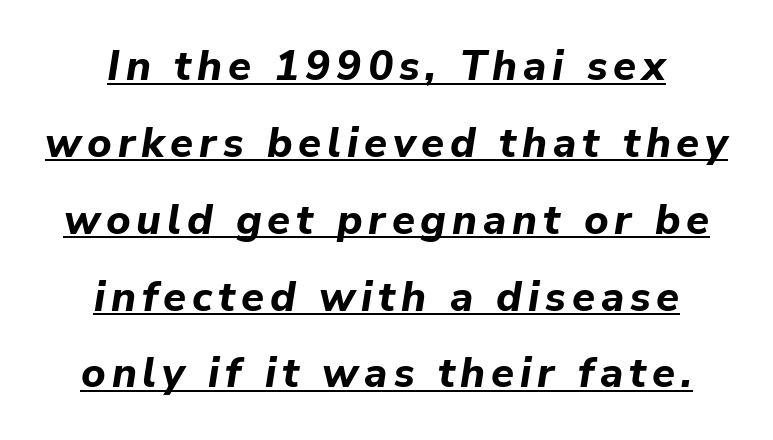
Short and long lines alike share a common midpoint. Italic? Definitely — the glyphs are oblique. This is heavy type, rendered in bold. Varying glyph widths throughout — classic text-font behaviour.
